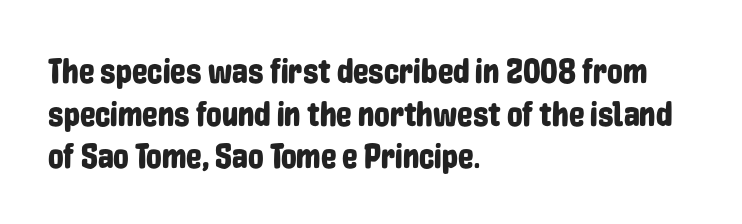
The image shows 35 px condensed sans-serif type, upright; set left-aligned, line spacing 1.22x, normal letter spacing, not underlined; low stroke contrast and a medium x-height.
